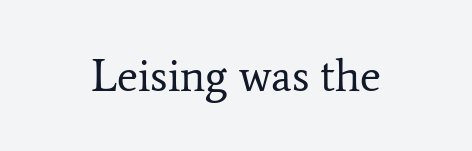
Q: Is the text bold? A: No.
Q: Is the text italic (slanted)? A: No, it is upright.
Q: Is the typeface a serif or a sans-serif typeface? A: Serif.
Q: Is the text underlined? A: No.
Q: Is the spacing between letters normal or unusually wide? A: Normal.
Q: Width (condensed, normal, or wide)? A: Normal.
Q: Stroke contrast? A: Low.
Q: x-height? A: Medium.
Q: Monospaced? A: No.
